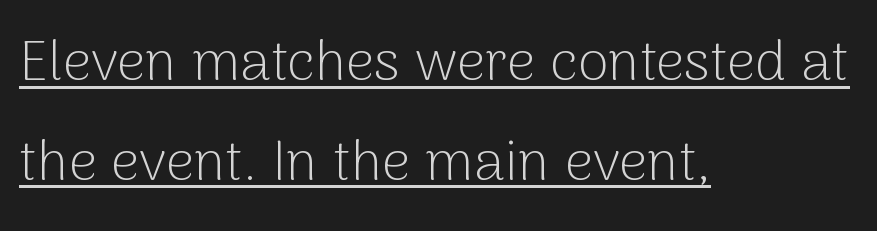
The image shows 56 px light sans-serif type, upright; set left-aligned, line spacing 1.78x, normal letter spacing, underlined; low stroke contrast and a medium x-height.
